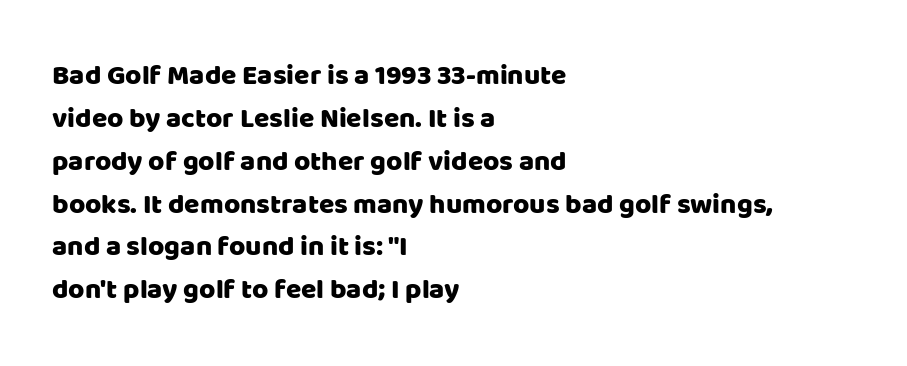
{"serif": "no", "italic": "no", "width": "normal", "stroke_contrast": "low", "x_height": "large", "monospaced": "no", "underline": "no", "align": "left", "line_spacing": "normal", "line_spacing_ratio": 1.53, "letter_spacing": "normal", "letter_spacing_em": 0.0, "glyph_px": 28}
